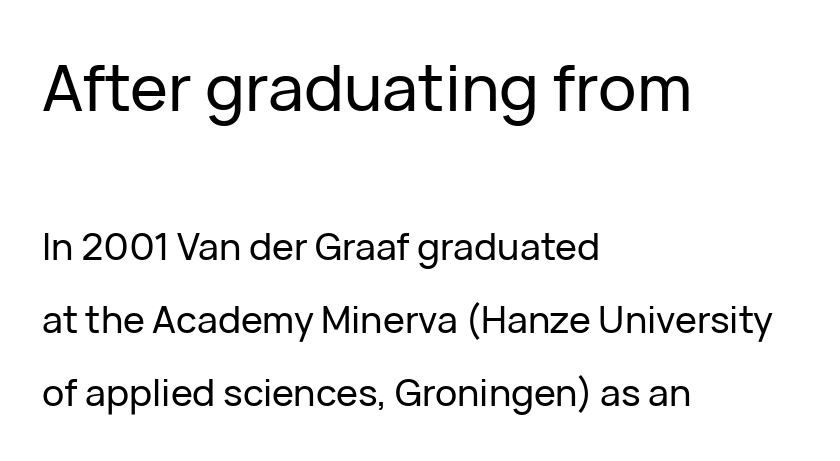
The type sits square on the baseline with zero lean. Which chunk is bigger? The first one — the top block dwarfs the bottom. Type style note: lacks serifs. Has an underline been added? It has not. Whoever set this chose breathing room over compactness in the vertical rhythm. Look at the tracking — it's just the regular setting, nothing added.
